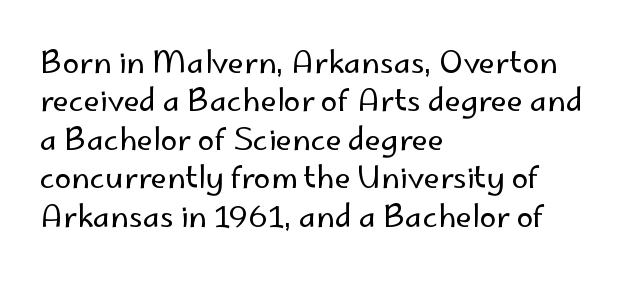
Q: Is the text bold? A: No.
Q: Is the text italic (slanted)? A: No, it is upright.
Q: Is the typeface a serif or a sans-serif typeface? A: Sans-serif.
Q: Is the text underlined? A: No.
Q: How is the paragraph aligned? A: Left-aligned.
Q: Is the spacing between letters normal or unusually wide? A: Normal.
Q: Is the spacing between lines tight, normal or loose? A: Normal.
Q: Width (condensed, normal, or wide)? A: Normal.
Q: Stroke contrast? A: Low.
Q: x-height? A: Small.
Q: Monospaced? A: No.
